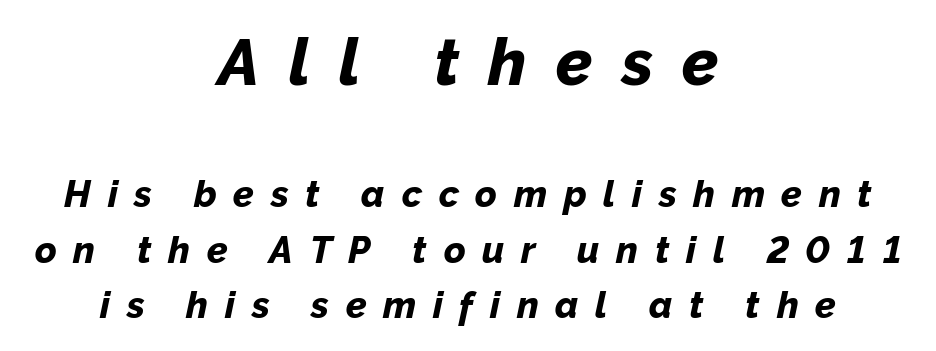
{"italic": "yes", "lean": "right", "slant_degrees": 12, "bold": "yes", "weight": "bold", "width": "normal", "stroke_contrast": "low", "x_height": "medium", "monospaced": "no", "underline": "no", "align": "center", "line_spacing": "normal", "line_spacing_ratio": 1.5, "letter_spacing": "wide", "letter_spacing_em": 0.45, "larger_block": "first", "size_ratio": 1.76, "glyph_px": 65}
